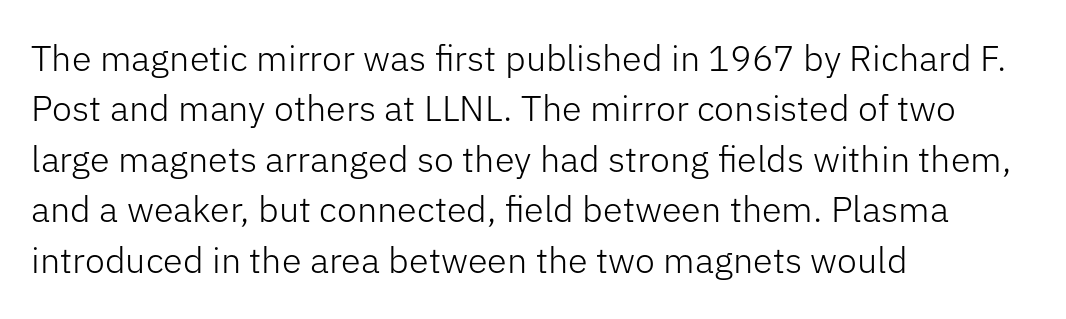
How would I describe the line gaps? Plain and ordinary. Every character sits straight up, as roman type does. The letters look calm and open, with moderate or lighter stems. Nobody touched the tracking dial on this one. Note the varied advance widths — an 'i' is clearly narrower than an 'm'. If you drew a ruler down the left edge, every line would touch it.
